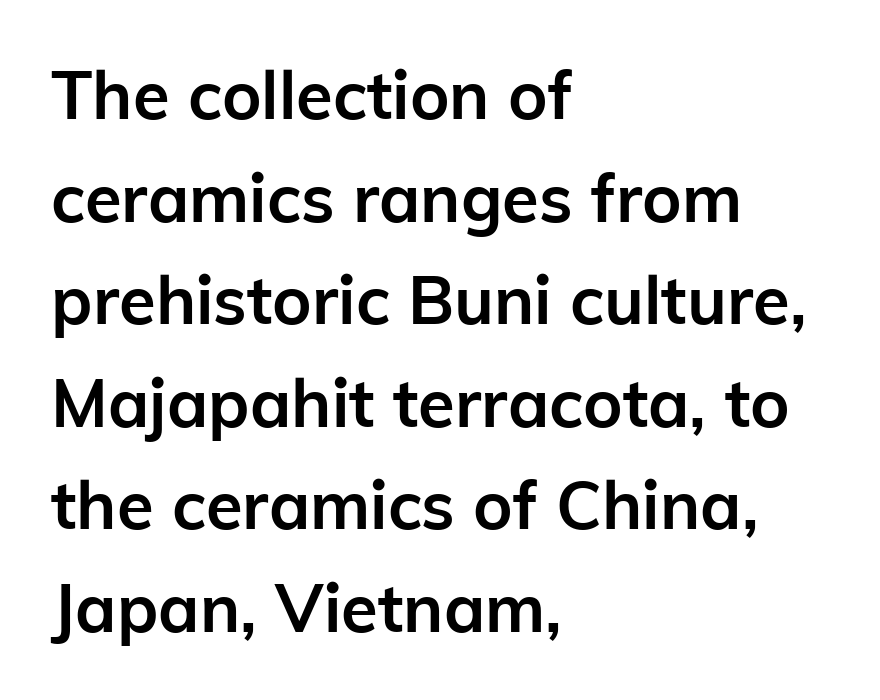
The image shows 67 px semibold sans-serif type, upright; set left-aligned, normal line spacing (1.53x), normal letter spacing, not underlined; low stroke contrast and a medium x-height.
